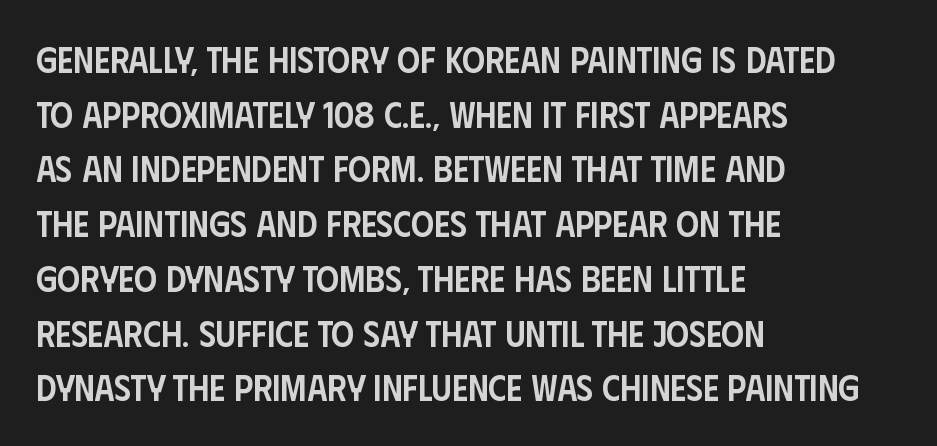
Is this a fixed-width face? No — the glyphs have proportional, varying widths. The text was rendered using a sans face with plain stroke endings. You can tell it's not italic because the verticals are truly vertical. Weight: semibold (demi). Notice how descenders clear the ascenders below comfortably — that's standard leading.
